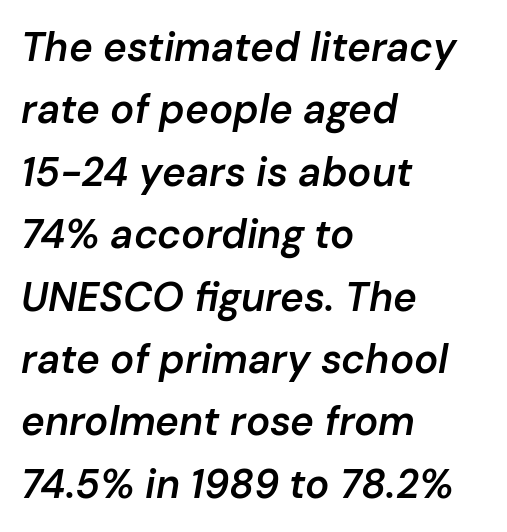
Q: Is the text bold? A: Semi-bold.
Q: Is the text italic (slanted)? A: Yes, it leans right by about 10 degrees.
Q: Is the text underlined? A: No.
Q: How is the paragraph aligned? A: Left-aligned.
Q: Is the spacing between letters normal or unusually wide? A: Normal.
Q: Is the spacing between lines tight, normal or loose? A: Normal.
Q: Width (condensed, normal, or wide)? A: Normal.
Q: Stroke contrast? A: Low.
Q: x-height? A: Medium.
Q: Monospaced? A: No.
